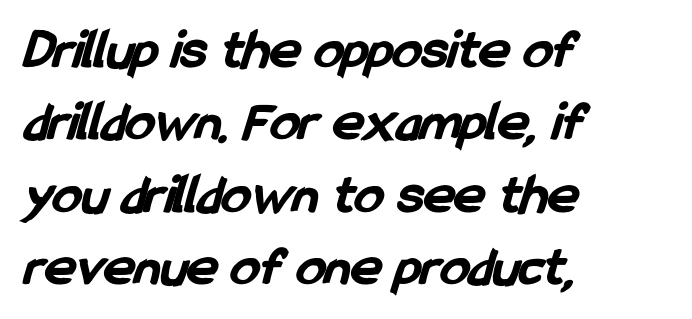
Proportional: the letters do not fall into vertical columns. Line beginnings align vertically; line endings do not. Compared with typical paragraphs, the rows here are spaced about the same. Heavy, bold letterforms. Any mark beneath the type? The region is blank.
